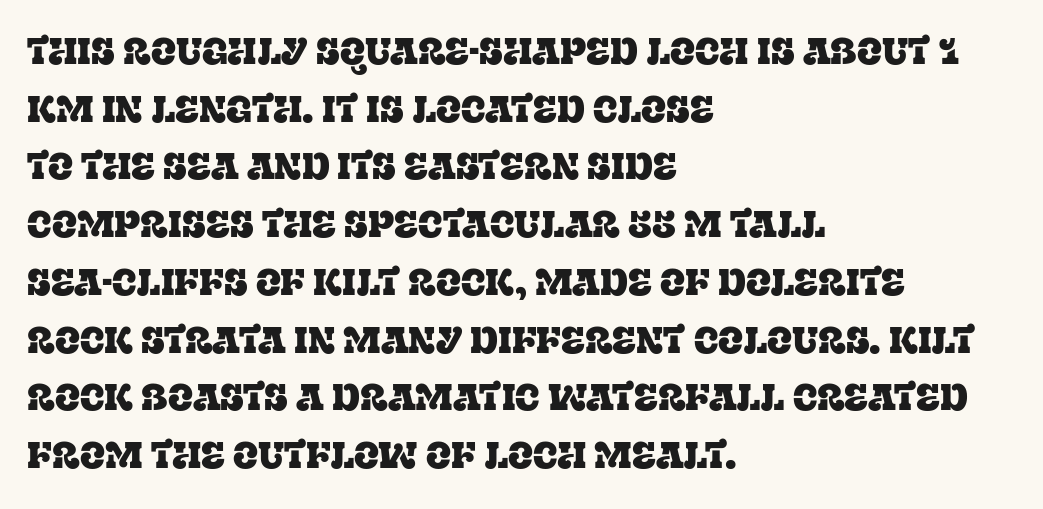
This is roman type, the default non-slanted kind. Inter-character spacing is left at the font's built-in metrics. The typeface chosen for these lines features serifs. All the whitespace from short lines collects on the right. What's the leading like? Ordinary, nothing unusual. Just letters on the line, the space beneath them empty.
